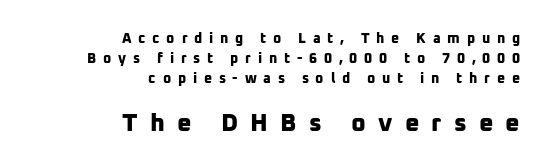
Q: Is the text bold? A: Yes.
Q: Is the text underlined? A: No.
Q: How is the paragraph aligned? A: Right-aligned.
Q: Is the spacing between letters normal or unusually wide? A: Unusually wide.
Q: Is the spacing between lines tight, normal or loose? A: Normal.
Q: Which block of text is set in a larger size, the first (top) or the second (bottom)? A: The second (bottom) one.
